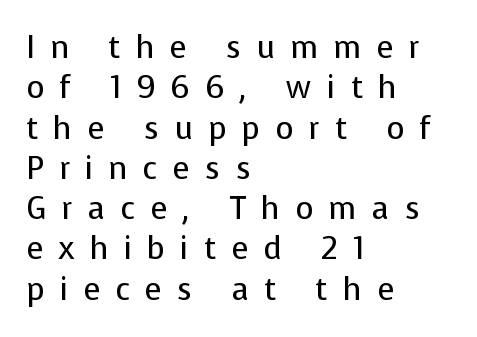
{"serif": "no", "italic": "no", "bold": "no", "weight": "regular", "width": "normal", "stroke_contrast": "low", "x_height": "medium", "monospaced": "no", "underline": "no", "align": "left", "line_spacing": "normal", "line_spacing_ratio": 1.3, "letter_spacing": "wide", "letter_spacing_em": 0.49, "glyph_px": 31}
